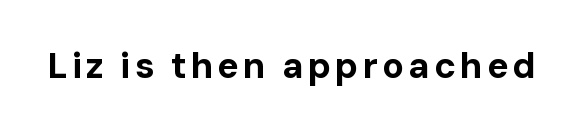
Q: Is the text bold? A: Yes.
Q: Is the text italic (slanted)? A: No, it is upright.
Q: Is the typeface a serif or a sans-serif typeface? A: Sans-serif.
Q: Is the text underlined? A: No.
Q: Width (condensed, normal, or wide)? A: Normal.
Q: Stroke contrast? A: Low.
Q: x-height? A: Medium.
Q: Monospaced? A: No.
